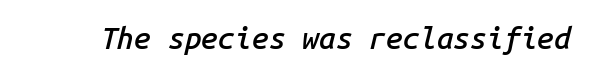
Honestly, the letter spacing is just normal — you wouldn't notice it. This is the in-between weight designers call semibold or demi. Does the lettering tilt? It does — this is italic. A bare baseline throughout the passage. Looks like terminal output: every glyph gets an equal slot.
